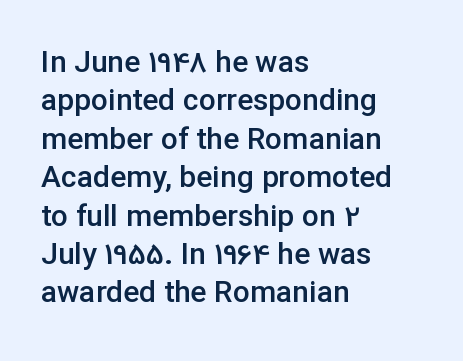
{"serif": "no", "italic": "no", "bold": "semi", "weight": "semibold", "width": "normal", "stroke_contrast": "low", "x_height": "medium", "monospaced": "no", "underline": "no", "align": "left", "line_spacing": "normal", "line_spacing_ratio": 1.28, "letter_spacing": "normal", "letter_spacing_em": 0.0, "glyph_px": 30}
